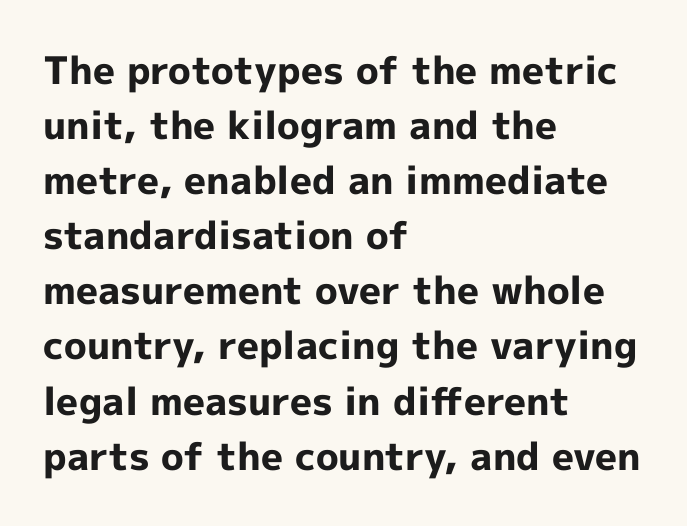
{"serif": "no", "italic": "no", "bold": "yes", "weight": "bold", "width": "normal", "x_height": "medium", "monospaced": "no", "underline": "no", "align": "left", "line_spacing": "normal", "line_spacing_ratio": 1.45, "letter_spacing": "normal", "letter_spacing_em": 0.0, "glyph_px": 38}
